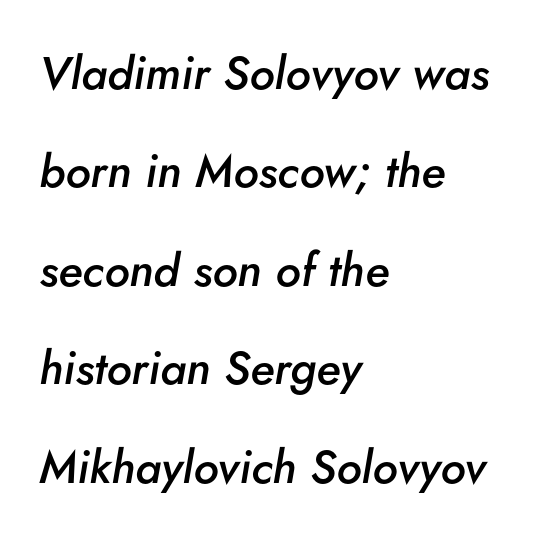
The image shows 46 px semibold type, italic (leaning right); set left-aligned, loose line spacing (2.14x), normal letter spacing, not underlined; low stroke contrast and a small x-height.
